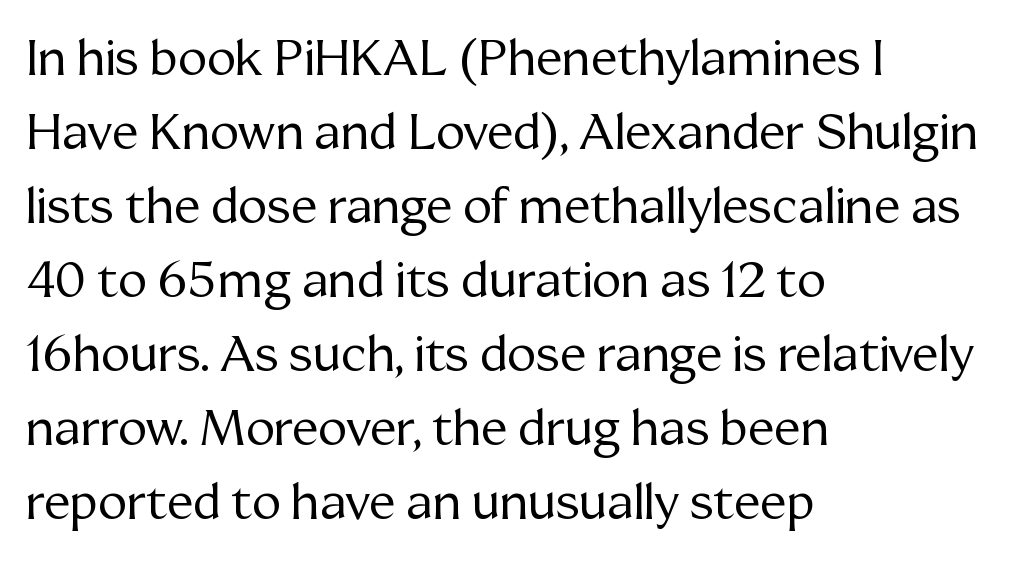
The image shows 49 px regular-weight serif type, upright; set left-aligned, normal line spacing (1.51x), normal letter spacing, not underlined; medium stroke contrast and a medium x-height.
